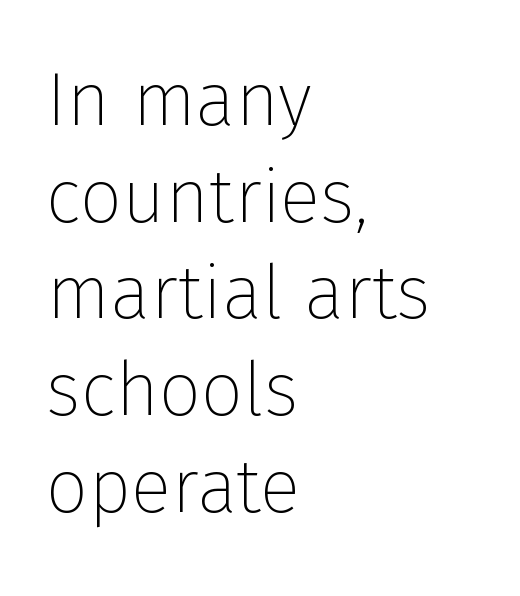
{"serif": "no", "italic": "no", "bold": "no", "weight": "thin", "width": "normal", "stroke_contrast": "low", "x_height": "medium", "monospaced": "no", "underline": "no", "align": "left", "line_spacing": "normal", "line_spacing_ratio": 1.29, "letter_spacing": "normal", "letter_spacing_em": 0.0, "glyph_px": 75}
